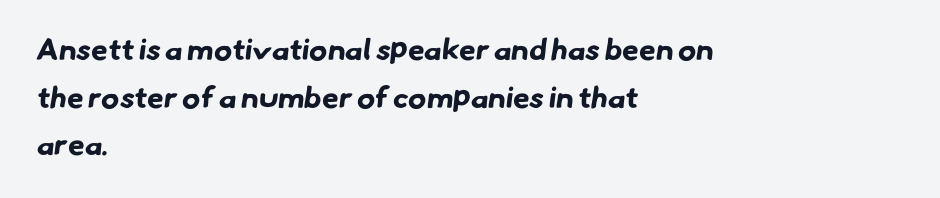
Q: Is the text bold? A: Yes.
Q: Is the typeface a serif or a sans-serif typeface? A: Sans-serif.
Q: Is the text underlined? A: No.
Q: How is the paragraph aligned? A: Left-aligned.
Q: Is the spacing between letters normal or unusually wide? A: Normal.
Q: Is the spacing between lines tight, normal or loose? A: Normal.
Q: Width (condensed, normal, or wide)? A: Normal.
Q: Stroke contrast? A: Low.
Q: x-height? A: Small.
Q: Monospaced? A: No.
